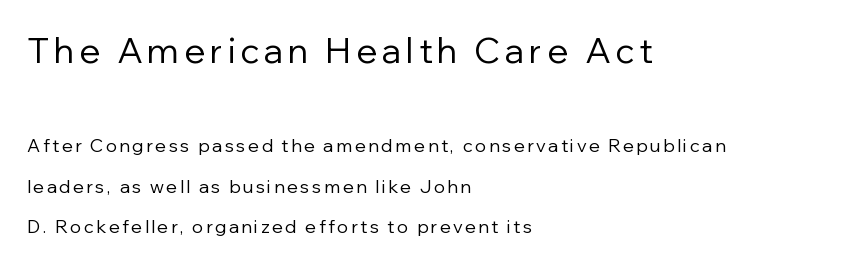
{"serif": "no", "italic": "no", "bold": "no", "weight": "regular", "width": "normal", "stroke_contrast": "low", "x_height": "medium", "monospaced": "no", "underline": "no", "align": "left", "line_spacing": "loose", "line_spacing_ratio": 2.24, "larger_block": "first", "size_ratio": 1.94, "glyph_px": 35}
